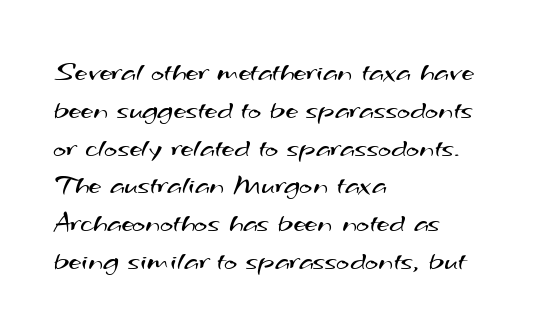
The image shows 28 px regular-weight, wide sans-serif type; set left-aligned, normal line spacing (1.35x), normal letter spacing, not underlined; medium stroke contrast and a small x-height.
